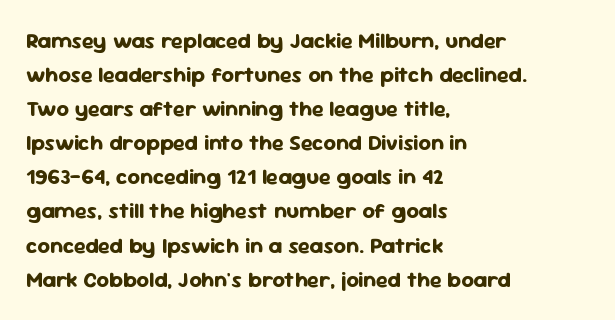
The image shows 22 px bold type, upright; set left-aligned, normal line spacing (1.55x), normal letter spacing, not underlined.
